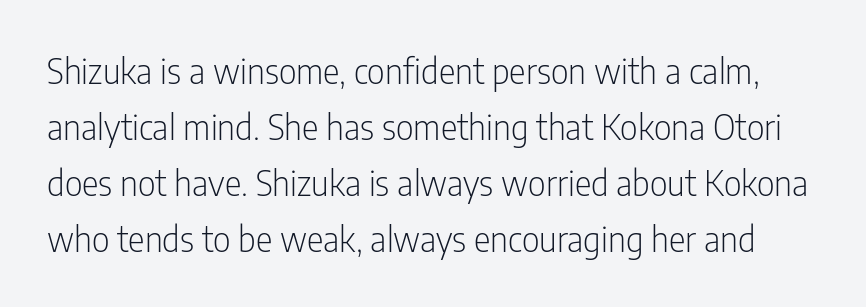
The image shows 35 px light, condensed sans-serif type, upright; set normal line spacing (1.6x), normal letter spacing, not underlined; low stroke contrast and a medium x-height.
